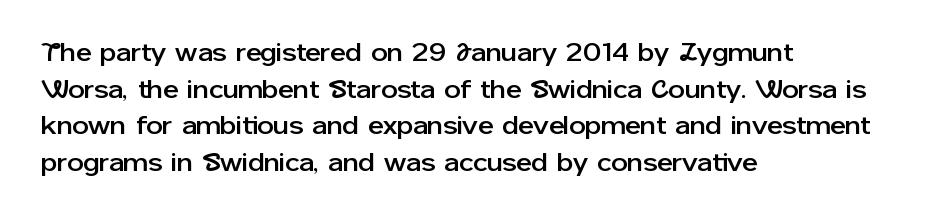
Here the glyphs are tracked normally, forming tight word shapes. Upright lettering throughout. Underline: absent. The lines are quadded left.
